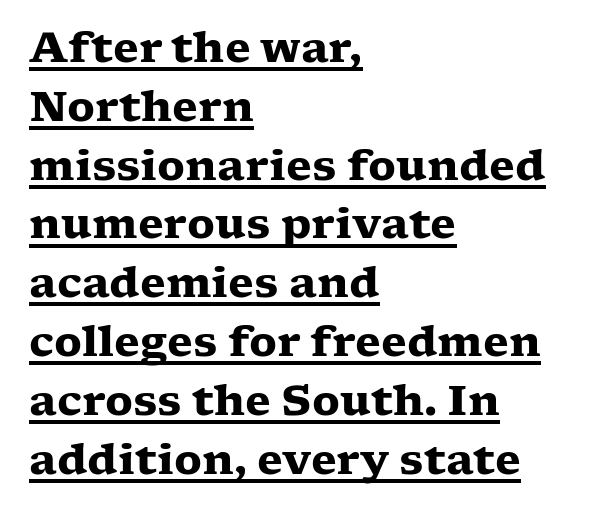
The rendering shows small feet on the letterforms — a serif design. If you drew a ruler down the left edge, every line would touch it. The designer left line spacing at the default. Looks like regular typesetting: each glyph gets only the width it needs. The words here are underlined. Does the weight exceed regular? Yes, all the way to bold.
